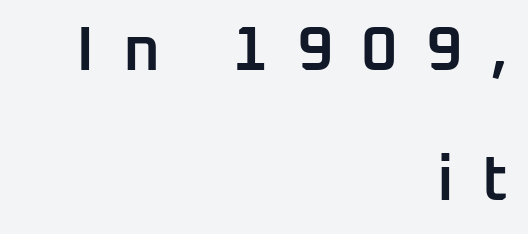
{"serif": "no", "italic": "no", "bold": "semi", "weight": "semibold", "width": "normal", "stroke_contrast": "low", "x_height": "medium", "monospaced": "no", "underline": "no", "align": "right", "line_spacing": "loose", "line_spacing_ratio": 2.06, "letter_spacing": "wide", "letter_spacing_em": 0.45, "glyph_px": 63}
